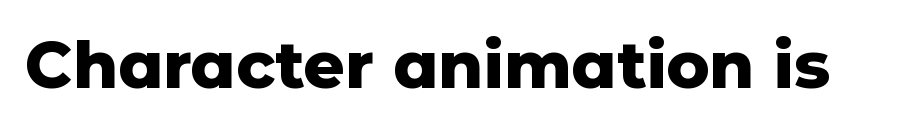
{"serif": "no", "italic": "no", "bold": "yes", "weight": "heavy", "width": "normal", "stroke_contrast": "low", "x_height": "medium", "monospaced": "no", "underline": "no", "letter_spacing": "normal", "letter_spacing_em": 0.0, "glyph_px": 65}
